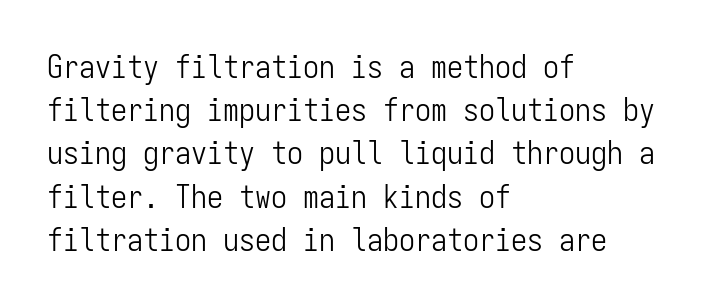
The image shows 32 px light, condensed sans-serif type, upright, monospaced; set left-aligned, normal line spacing (1.35x), normal letter spacing, not underlined; low stroke contrast and a medium x-height.
